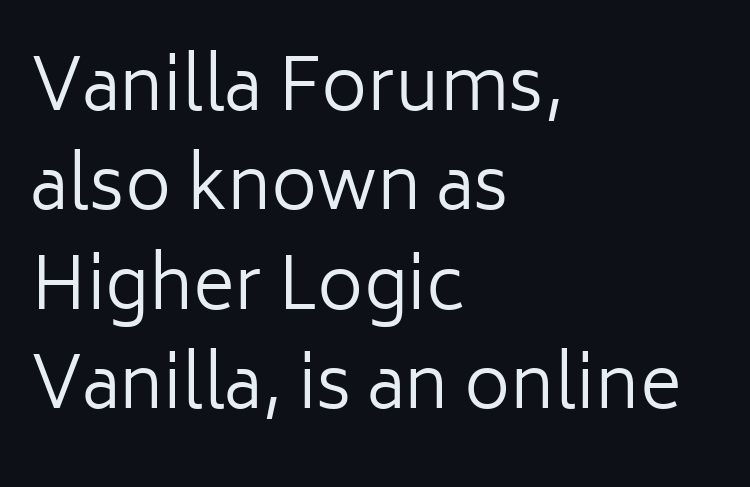
Q: Is the text bold? A: No.
Q: Is the text italic (slanted)? A: No, it is upright.
Q: Is the typeface a serif or a sans-serif typeface? A: Sans-serif.
Q: Is the text underlined? A: No.
Q: How is the paragraph aligned? A: Left-aligned.
Q: Is the spacing between letters normal or unusually wide? A: Normal.
Q: Is the spacing between lines tight, normal or loose? A: Normal.
Q: Width (condensed, normal, or wide)? A: Normal.
Q: Stroke contrast? A: Low.
Q: x-height? A: Medium.
Q: Monospaced? A: No.
